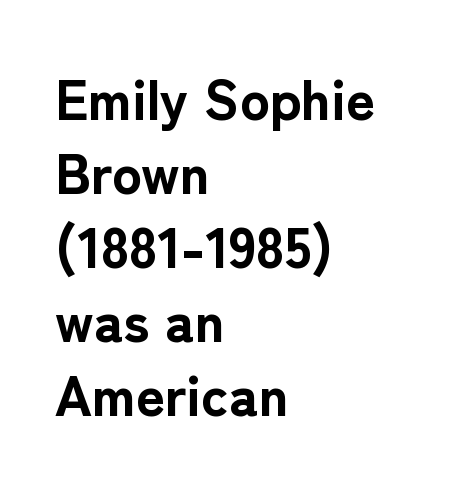
The image shows 56 px bold sans-serif type, upright; set left-aligned, normal line spacing (1.32x), normal letter spacing, not underlined; low stroke contrast and a medium x-height.
